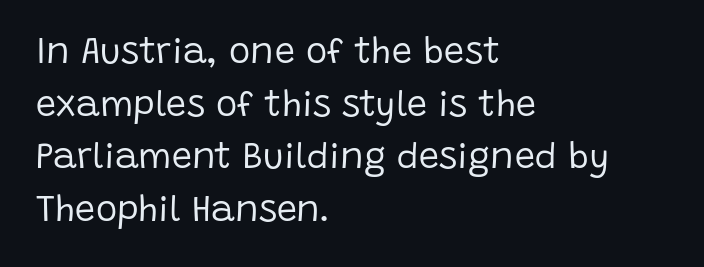
Q: Is the text bold? A: No.
Q: Is the text italic (slanted)? A: No, it is upright.
Q: Is the typeface a serif or a sans-serif typeface? A: Sans-serif.
Q: Is the text underlined? A: No.
Q: How is the paragraph aligned? A: Left-aligned.
Q: Is the spacing between letters normal or unusually wide? A: Normal.
Q: Is the spacing between lines tight, normal or loose? A: Normal.
Q: Width (condensed, normal, or wide)? A: Normal.
Q: Stroke contrast? A: Low.
Q: x-height? A: Large.
Q: Monospaced? A: No.
